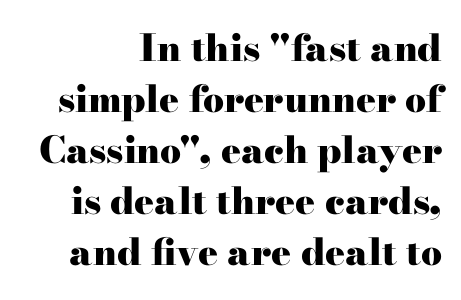
{"serif": "yes", "italic": "no", "bold": "yes", "weight": "heavy", "width": "wide", "stroke_contrast": "high", "x_height": "small", "monospaced": "no", "underline": "no", "align": "right", "line_spacing": "normal", "line_spacing_ratio": 1.38, "letter_spacing": "normal", "letter_spacing_em": 0.0, "glyph_px": 37}
